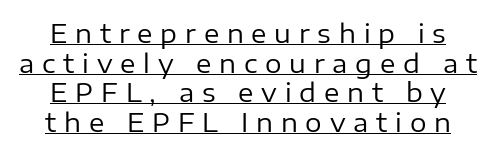
The letters look calm and open, with moderate or lighter stems. The type sits square on the baseline with zero lean. Emphasis is given by a line drawn under the lettering. Glyph-to-glyph distance is far greater than everyday printed text. This block would grow much taller if given ordinary leading; it's compressed now.
